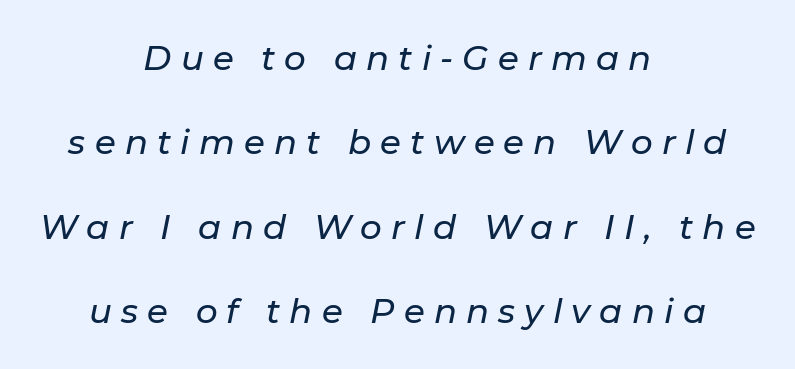
The image shows 34 px text type, italic (leaning right); set centered, loose line spacing (2.48x), unusually wide letter spacing (+0.27 em), not underlined; low stroke contrast and a medium x-height.
